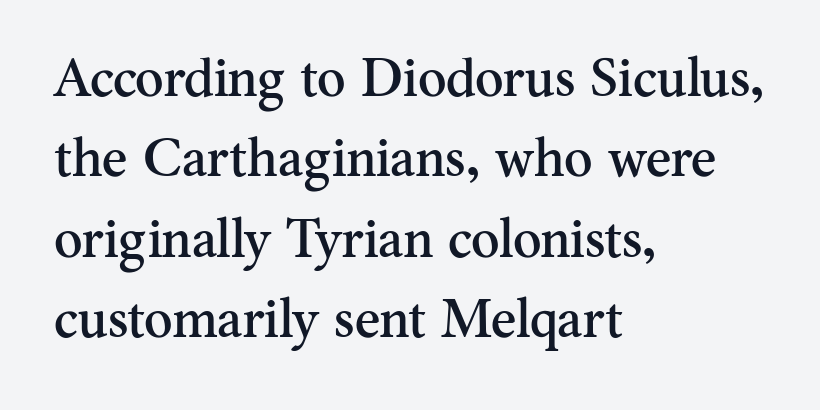
The image shows 54 px serif type, upright; set left-aligned, normal line spacing (1.49x), normal letter spacing, not underlined; medium stroke contrast and a small x-height.
